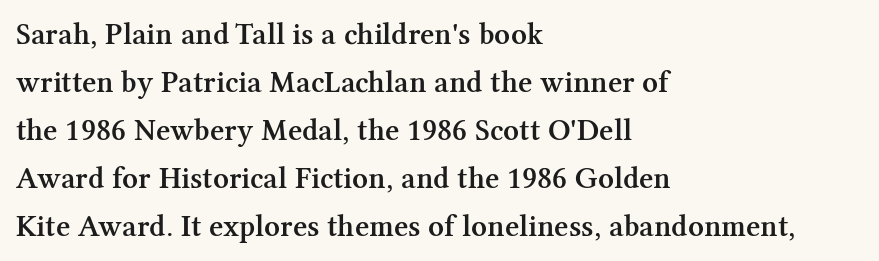
As a designer I'd log this as weight 600, semibold. Regarding leading, the lines here are spaced in the standard way. Serifs: yes, visible at the terminals of the letterforms. The passage shown is typed in a proportional face where columns would drift. Designer's note — italics off, roman on. Casual observation: everything's shoved over to the left.
